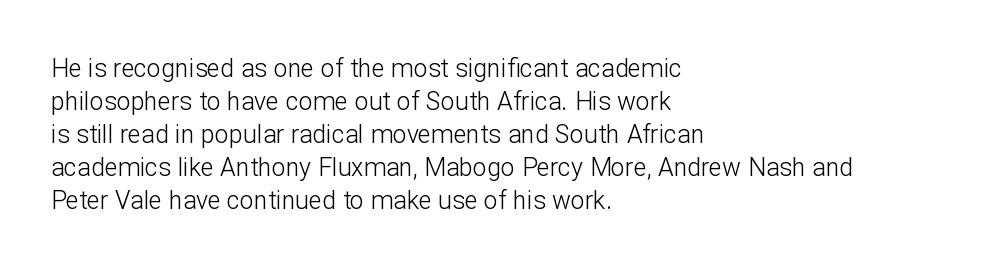
The setting favours the left margin, as ordinary paragraphs usually do. The letters stand upright; this is a roman face. Does the leading feel generous? No, just average. The passage shown has conventional tracking throughout. Each stroke keeps to a modest, everyday thickness or less.
